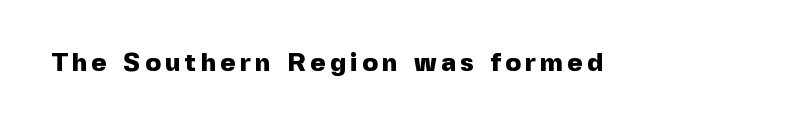
Heavy, bold letterforms. Tall strokes in this sample are plumb rather than angled. The strip under each line holds only bare page.
